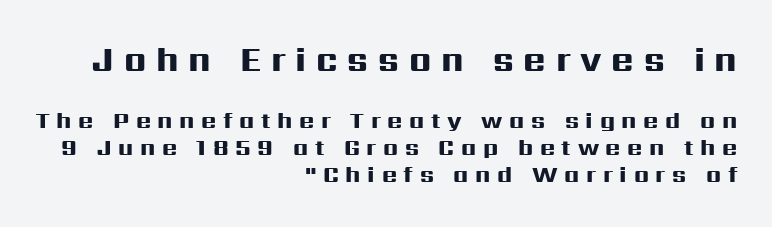
The image shows 34 px heavy, wide sans-serif type, upright; set right-aligned, line spacing 1.19x, unusually wide letter spacing (+0.29 em), not underlined; the first (top) block is 1.48x larger; high stroke contrast and a medium x-height.
